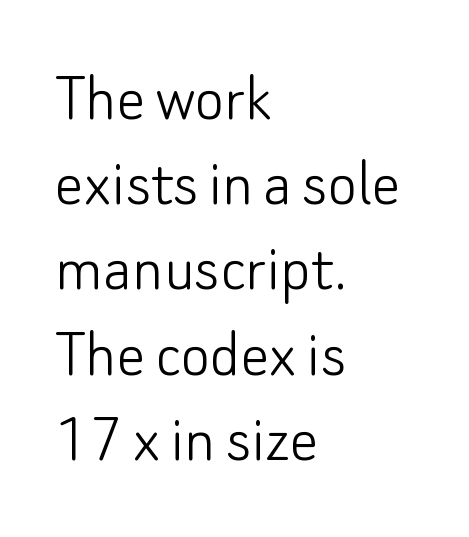
Q: Is the text bold? A: No.
Q: Is the text italic (slanted)? A: No, it is upright.
Q: Is the typeface a serif or a sans-serif typeface? A: Sans-serif.
Q: Is the text underlined? A: No.
Q: How is the paragraph aligned? A: Left-aligned.
Q: Is the spacing between letters normal or unusually wide? A: Normal.
Q: Width (condensed, normal, or wide)? A: Normal.
Q: Stroke contrast? A: Low.
Q: x-height? A: Small.
Q: Monospaced? A: No.
